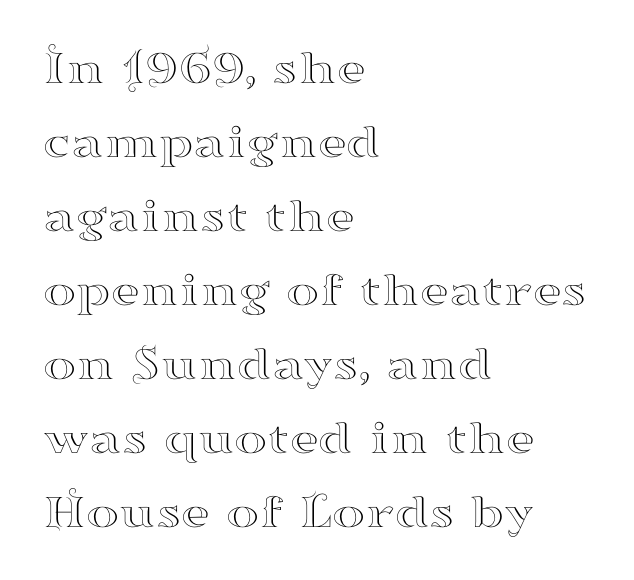
{"serif": "yes", "italic": "no", "width": "wide", "stroke_contrast": "high", "x_height": "small", "monospaced": "no", "underline": "no", "align": "left", "line_spacing": "normal", "line_spacing_ratio": 1.48, "letter_spacing": "normal", "letter_spacing_em": 0.0, "glyph_px": 50}
